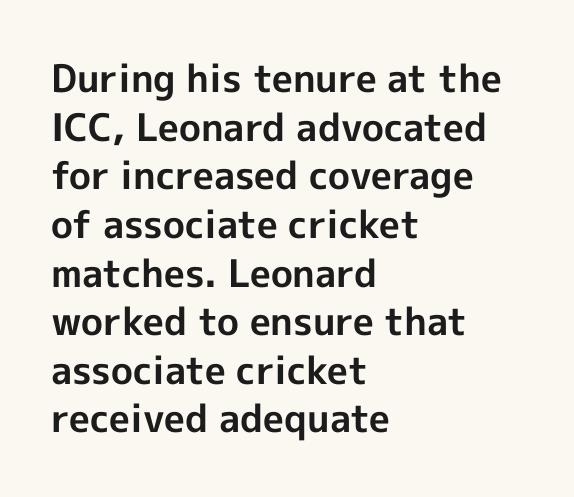
Q: Is the text bold? A: Yes.
Q: Is the text italic (slanted)? A: No, it is upright.
Q: Is the typeface a serif or a sans-serif typeface? A: Sans-serif.
Q: Is the text underlined? A: No.
Q: How is the paragraph aligned? A: Left-aligned.
Q: Is the spacing between letters normal or unusually wide? A: Normal.
Q: Is the spacing between lines tight, normal or loose? A: Normal.
Q: Width (condensed, normal, or wide)? A: Normal.
Q: x-height? A: Medium.
Q: Monospaced? A: No.
